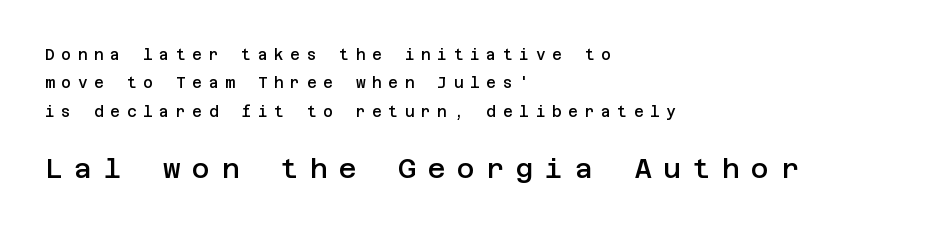
Is there any slant? The stems are plumb. Every letter is mildly thick-stroked: semibold rather than bold. Lines of text with bare space underneath. Horizontal alignment here is leftward, the default for most running prose.
